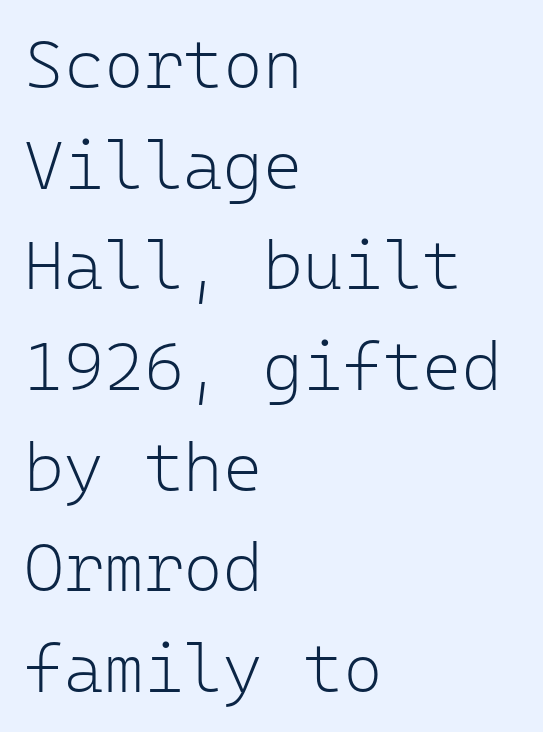
Leftover space on each line is placed entirely after the last word. Has an underline been added? It has not. Leading matches the norm, producing a regular column. Short note: letters normally spaced.
